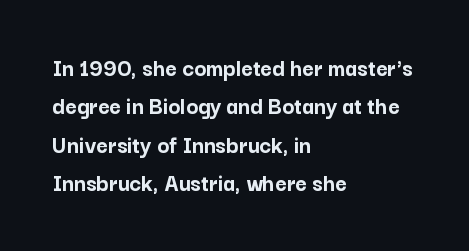
The image shows 25 px bold type, upright; set left-aligned, normal line spacing (1.54x), normal letter spacing, not underlined.
